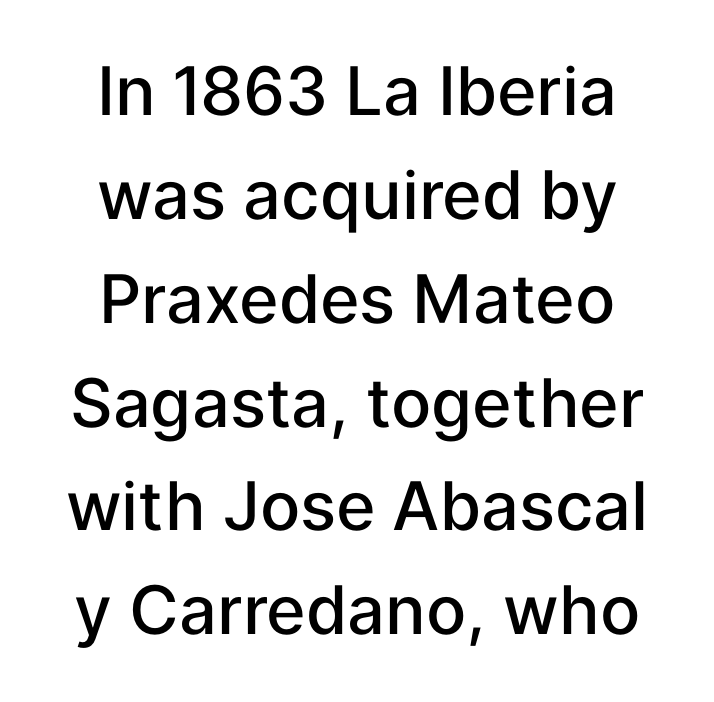
The image shows 67 px semibold sans-serif type, upright; set centered, normal line spacing (1.55x), normal letter spacing, not underlined; low stroke contrast and a medium x-height.
